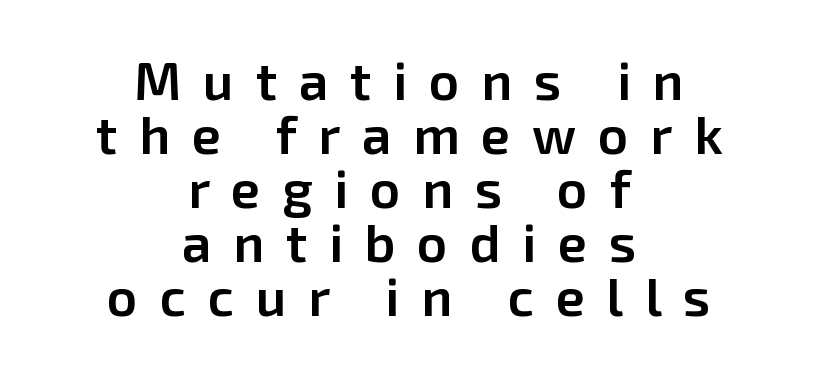
Stroke terminals: plain, sans-serif. A bare baseline throughout the passage. I'd describe the lettering as semibold — firm but not a full bold. Someone cranked the tracking dial way up on this one. Characters remain perfectly vertical along every line. Vertically, the passage feels compressed, each row crowding the next.
